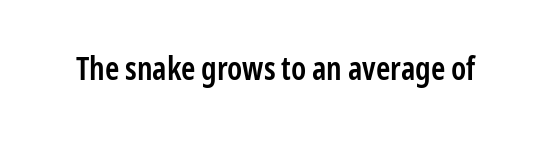
This is roman type, the default non-slanted kind. Tracking value appears to be zero — textbook default spacing. Type without underlining. Unlike a traditional serif, this face leaves its strokes unadorned.
